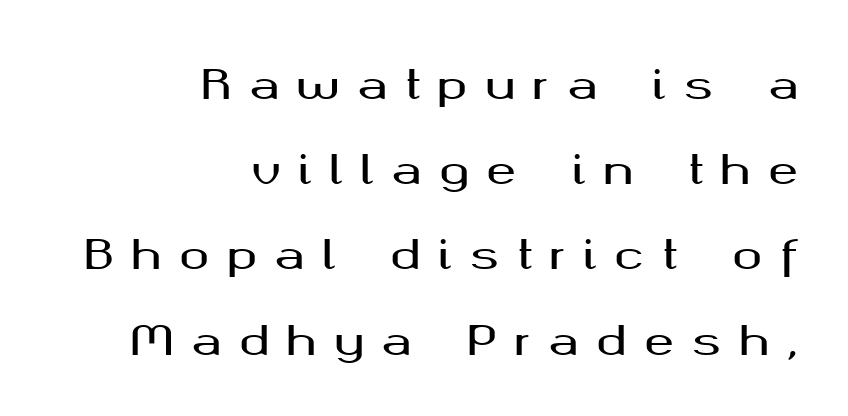
Q: Is the text italic (slanted)? A: No, it is upright.
Q: Is the typeface a serif or a sans-serif typeface? A: Sans-serif.
Q: Is the text underlined? A: No.
Q: How is the paragraph aligned? A: Right-aligned.
Q: Is the spacing between letters normal or unusually wide? A: Unusually wide.
Q: Is the spacing between lines tight, normal or loose? A: Loose.
Q: Width (condensed, normal, or wide)? A: Wide.
Q: Stroke contrast? A: Medium.
Q: x-height? A: Medium.
Q: Monospaced? A: No.
